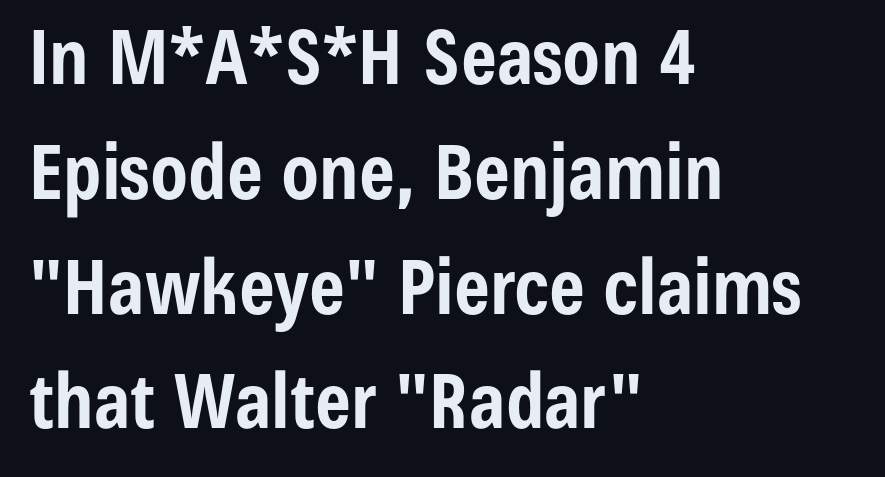
{"serif": "no", "italic": "no", "bold": "yes", "weight": "bold", "width": "condensed", "stroke_contrast": "low", "x_height": "medium", "monospaced": "no", "underline": "no", "align": "left", "line_spacing": "normal", "line_spacing_ratio": 1.51, "letter_spacing": "normal", "letter_spacing_em": 0.0, "glyph_px": 76}
